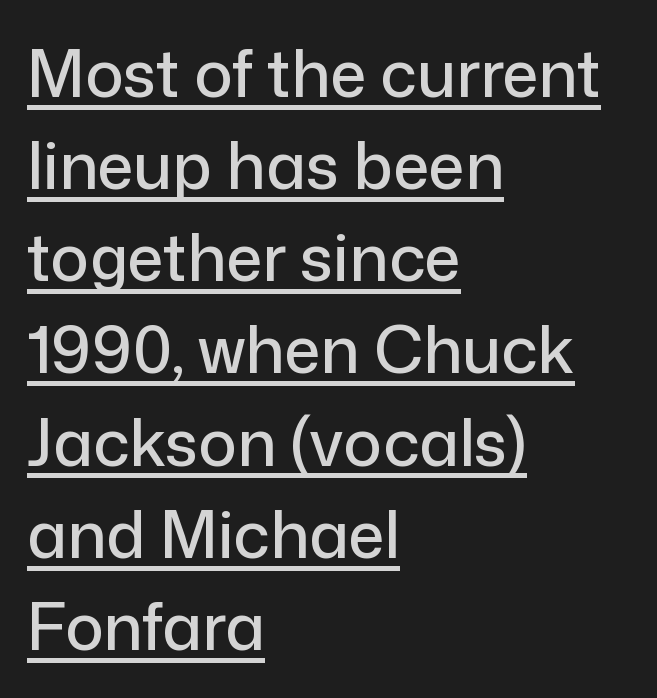
Q: Is the text italic (slanted)? A: No, it is upright.
Q: Is the typeface a serif or a sans-serif typeface? A: Sans-serif.
Q: Is the text underlined? A: Yes.
Q: How is the paragraph aligned? A: Left-aligned.
Q: Is the spacing between letters normal or unusually wide? A: Normal.
Q: Is the spacing between lines tight, normal or loose? A: Normal.
Q: Width (condensed, normal, or wide)? A: Normal.
Q: Stroke contrast? A: Low.
Q: x-height? A: Medium.
Q: Monospaced? A: No.
